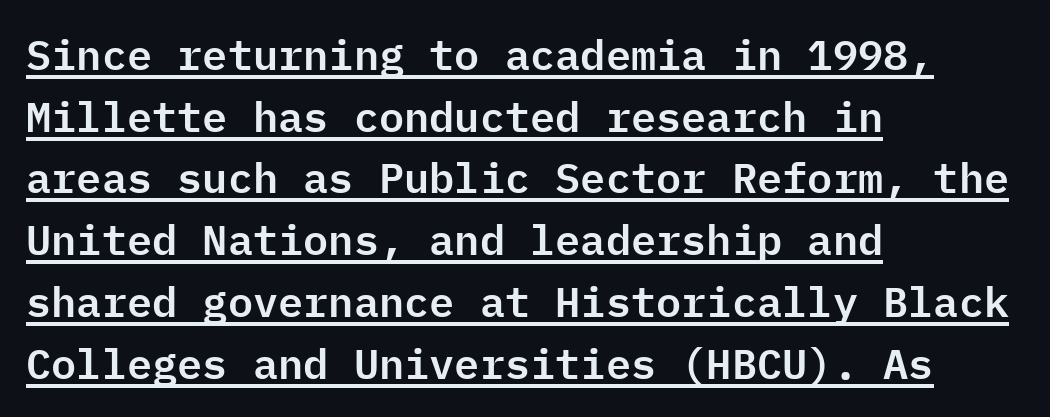
Grotesque or geometric, the face here clearly has no serifs. Descenders here cross a horizontal rule under the line. The rag falls on the right side of this text block. The rows are spaced the way most documents space them. There is no visible air inserted between adjacent glyphs.
